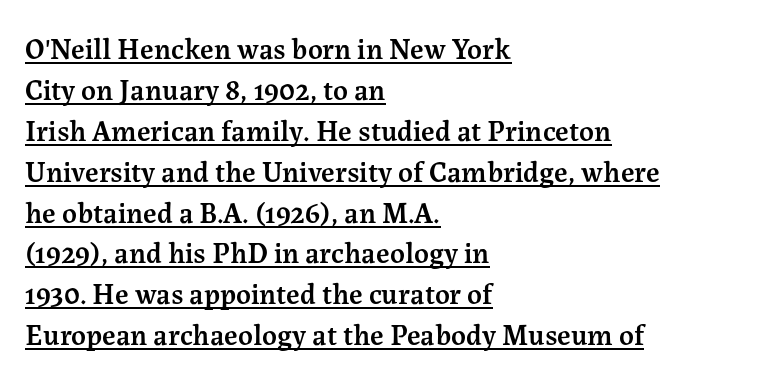
The gaps between neighbouring characters are ordinary and unremarkable. These lines are composed in type with serifs. The space between consecutive lines is moderate. Typographic density is moderately raised because the face is semibold. Notice how the passage keeps a crisp vertical edge on the left only.
